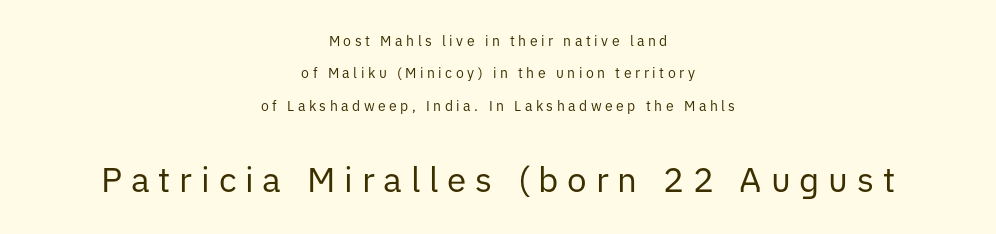
Does the leading feel generous? Absolutely, it's lavish. Upright lettering throughout. In terms of letterform style, serifs are entirely absent. The zone under the glyphs is completely vacant.
